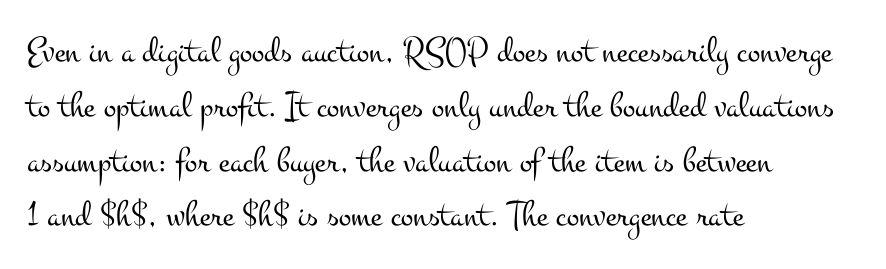
Bare-footed words on every line. Stroke thickness stays within the range of a standard reading face or lighter. Spacing between characters is what you'd get straight out of the box. Layout note: lines flush left. The lines sit at an ordinary, default distance from one another.
